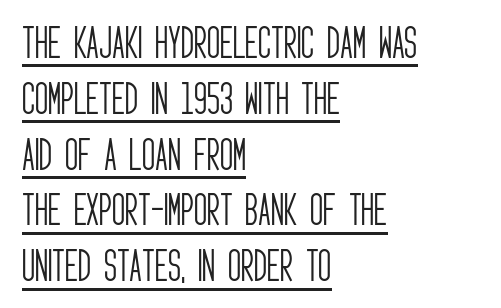
{"serif": "no", "italic": "no", "bold": "no", "weight": "light", "width": "condensed", "stroke_contrast": "low", "x_height": "large", "monospaced": "no", "underline": "yes", "align": "left", "line_spacing": "normal", "line_spacing_ratio": 1.55, "letter_spacing": "normal", "letter_spacing_em": 0.0, "glyph_px": 36}
